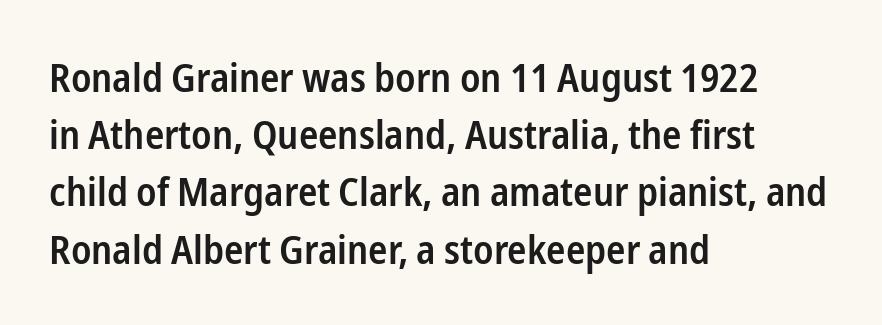
The image shows 40 px semibold, condensed sans-serif type, upright; set left-aligned, normal line spacing (1.43x), normal letter spacing, not underlined; low stroke contrast and a medium x-height.
